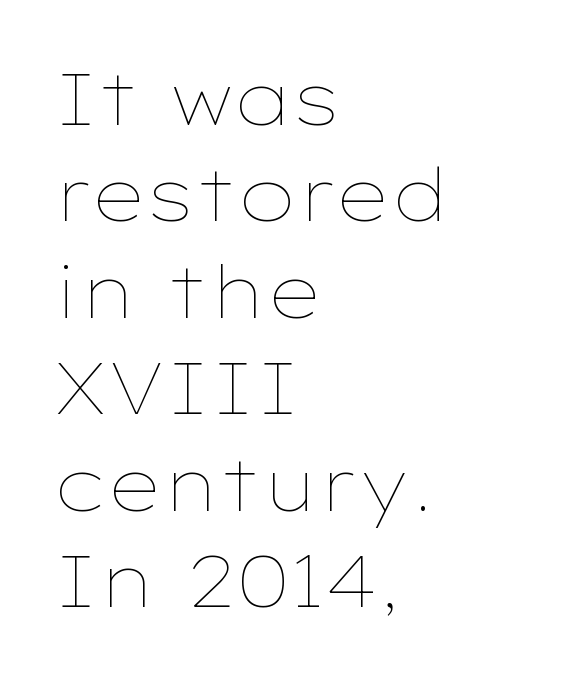
Q: Is the text bold? A: No.
Q: Is the text italic (slanted)? A: No, it is upright.
Q: Is the text underlined? A: No.
Q: How is the paragraph aligned? A: Left-aligned.
Q: Is the spacing between letters normal or unusually wide? A: Normal.
Q: Is the spacing between lines tight, normal or loose? A: Normal.
Q: Width (condensed, normal, or wide)? A: Wide.
Q: Stroke contrast? A: Low.
Q: x-height? A: Medium.
Q: Monospaced? A: No.
